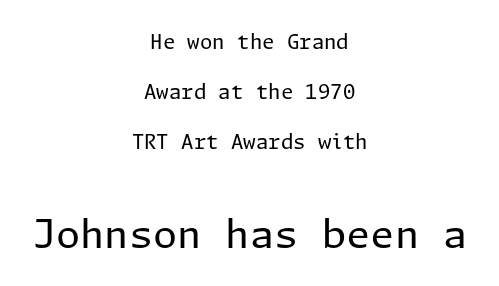
The image shows 39 px regular-weight sans-serif type, upright; set centered, loose line spacing (2.49x), normal letter spacing, not underlined; the second (bottom) block is 1.95x larger; low stroke contrast and a medium x-height.
